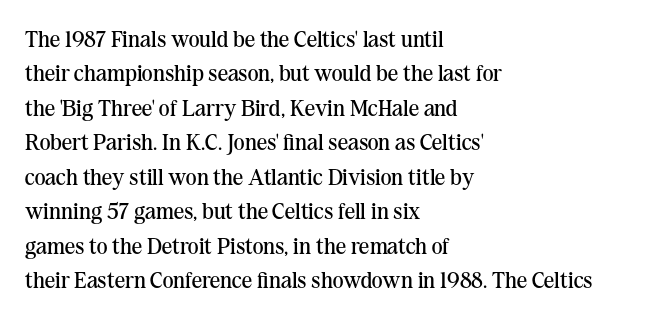
{"italic": "no", "bold": "no", "underline": "no", "align": "left", "line_spacing": "normal", "line_spacing_ratio": 1.5, "letter_spacing": "normal", "letter_spacing_em": 0.0, "glyph_px": 23}
